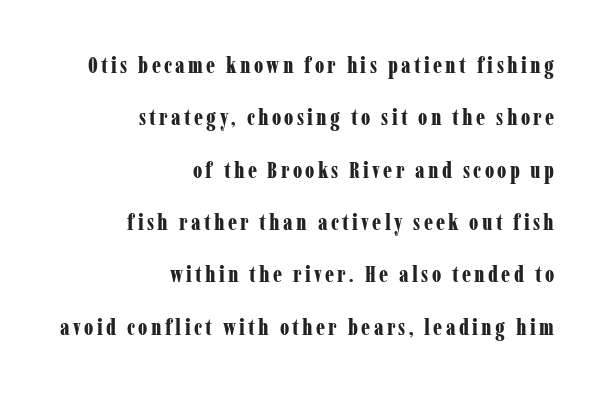
Look at the stroke-to-counter ratio: heavy, a bold. The passage shown stacks its lines with a broad gap. Horizontally, the lines are justified to the trailing edge only. If you drew a line through each stem, it would be perfectly vertical.
